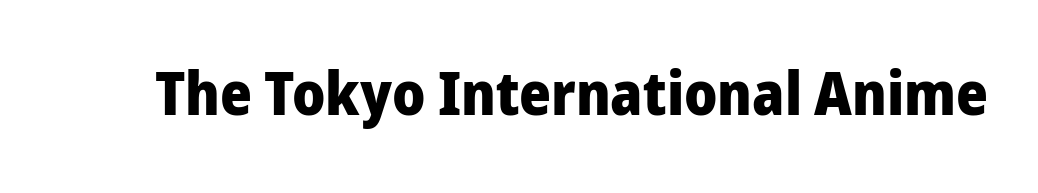
Does the weight exceed regular? Yes, all the way to bold. The passage shown is typed in a proportional face where columns would drift. Type style note: lacks serifs. Between one letter and the next there's only the usual sliver of space. The baseline area is clear. Italic? Not at all — the glyphs are vertical.
